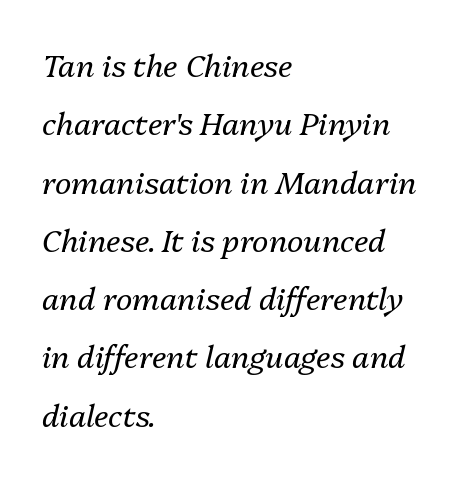
The image shows 31 px regular-weight type, italic (leaning right); set left-aligned, line spacing 1.88x, normal letter spacing, not underlined; medium stroke contrast and a medium x-height.
